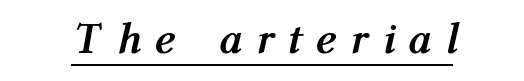
The image shows 44 px semibold, condensed type, italic (leaning right); set unusually wide letter spacing (+0.42 em), underlined; medium stroke contrast and a medium x-height.
